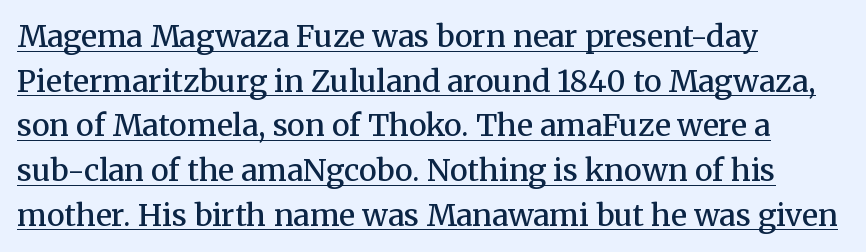
{"serif": "yes", "italic": "no", "bold": "semi", "weight": "semibold", "width": "normal", "stroke_contrast": "medium", "x_height": "medium", "monospaced": "no", "underline": "yes", "align": "left", "line_spacing": "normal", "line_spacing_ratio": 1.49, "letter_spacing": "normal", "letter_spacing_em": 0.0, "glyph_px": 30}
